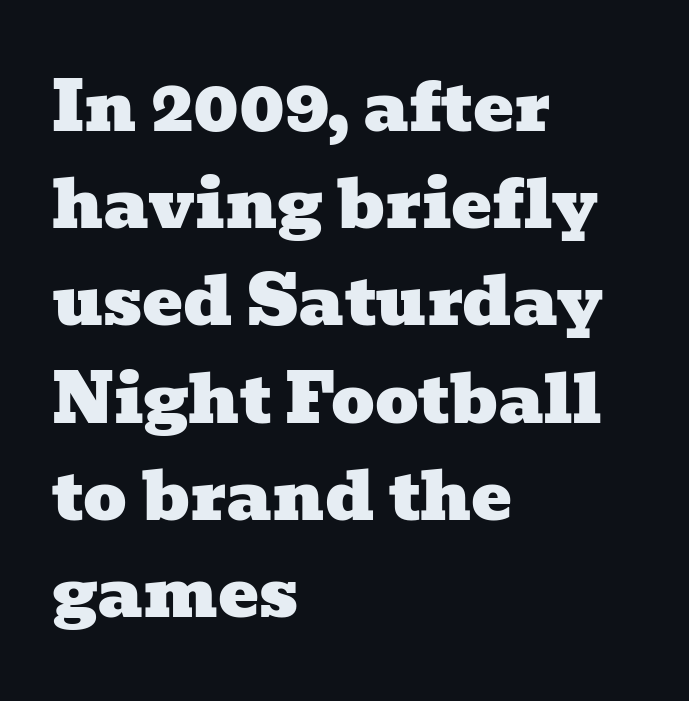
The image shows 68 px wide serif type; set left-aligned, normal line spacing (1.43x), normal letter spacing, not underlined; low stroke contrast and a medium x-height.
